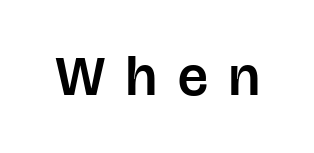
The image shows 56 px sans-serif type, upright; set unusually wide letter spacing (+0.38 em), not underlined; low stroke contrast and a large x-height.
